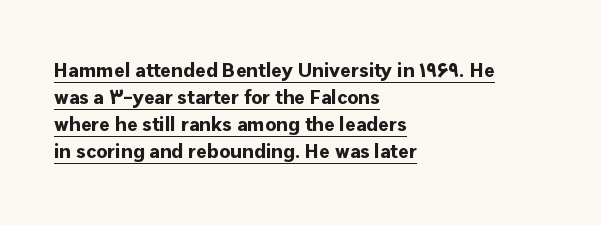
The image shows 20 px bold type, upright; set left-aligned, normal line spacing (1.35x), normal letter spacing, underlined.
